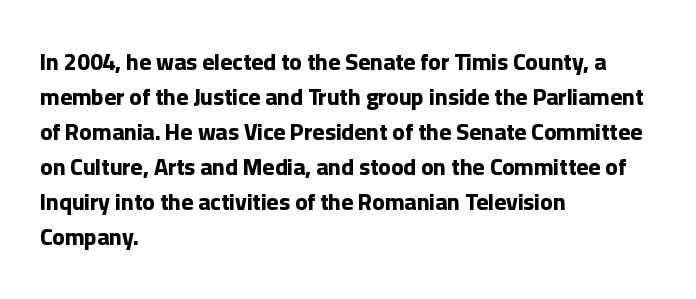
{"italic": "no", "bold": "yes", "underline": "no", "align": "left", "line_spacing": "normal", "line_spacing_ratio": 1.52, "letter_spacing": "normal", "letter_spacing_em": 0.0, "glyph_px": 23}
